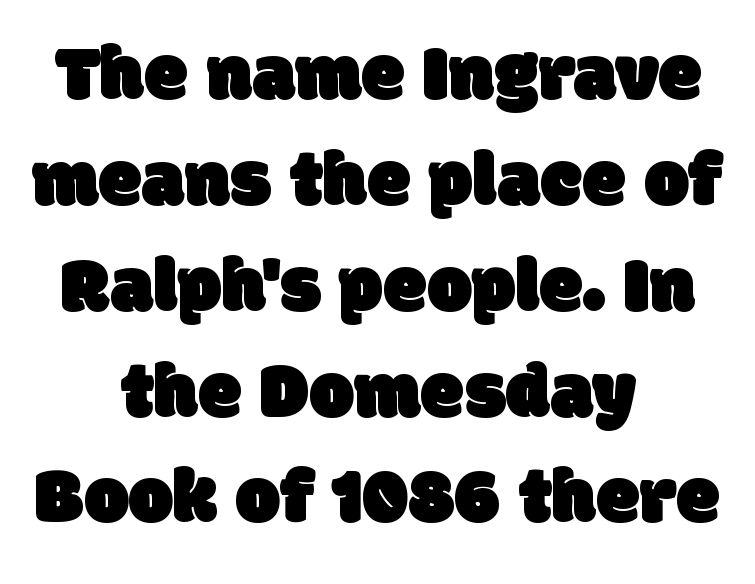
{"serif": "no", "width": "normal", "stroke_contrast": "low", "x_height": "large", "monospaced": "no", "underline": "no", "align": "center", "line_spacing": "normal", "line_spacing_ratio": 1.34, "letter_spacing": "normal", "letter_spacing_em": 0.0, "glyph_px": 79}
